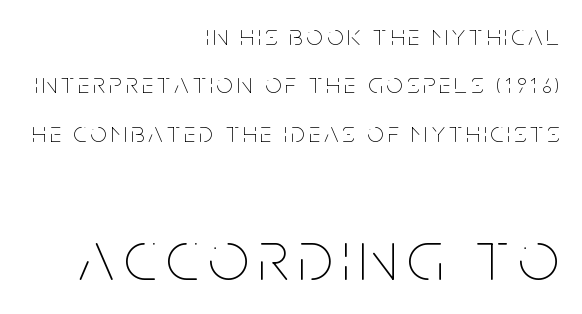
{"italic": "no", "bold": "no", "weight": "thin", "width": "condensed", "stroke_contrast": "low", "x_height": "large", "monospaced": "no", "underline": "no", "align": "right", "line_spacing": "normal", "line_spacing_ratio": 1.67, "larger_block": "second", "size_ratio": 2.48, "glyph_px": 72}
